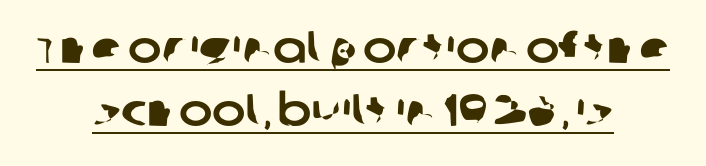
The line texture is even and compact thanks to regular tracking. The lines are quadded center. You could not count columns in this text — the font is proportionally spaced. In terms of letterform style, serifs are entirely absent.
